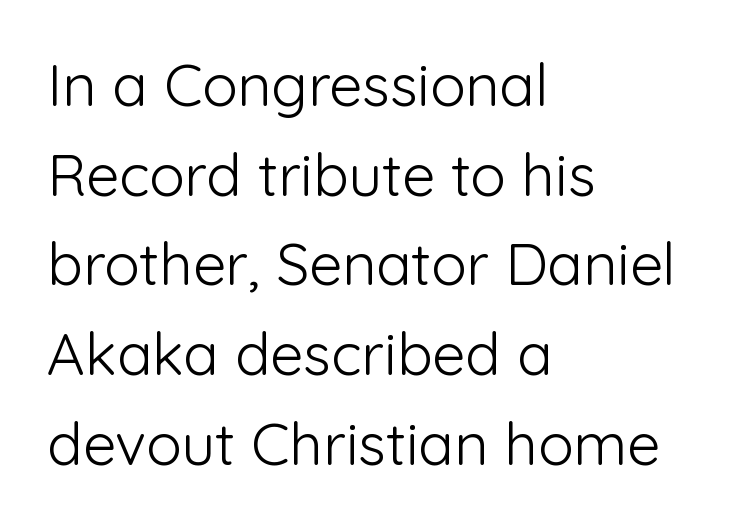
{"serif": "no", "italic": "no", "bold": "no", "weight": "light", "width": "normal", "stroke_contrast": "low", "x_height": "medium", "monospaced": "no", "underline": "no", "align": "left", "line_spacing": "normal", "line_spacing_ratio": 1.52, "letter_spacing": "normal", "letter_spacing_em": 0.0, "glyph_px": 59}
